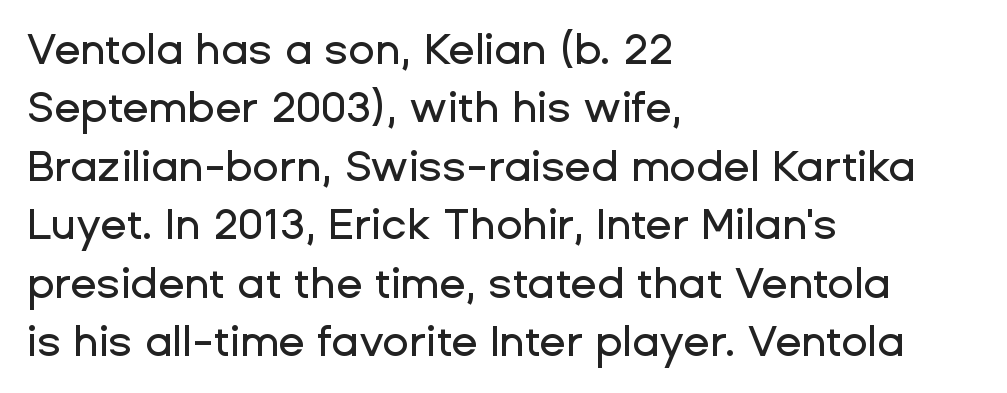
{"serif": "no", "italic": "no", "width": "normal", "stroke_contrast": "low", "x_height": "medium", "monospaced": "no", "underline": "no", "align": "left", "line_spacing": "normal", "line_spacing_ratio": 1.36, "letter_spacing": "normal", "letter_spacing_em": 0.0, "glyph_px": 43}
